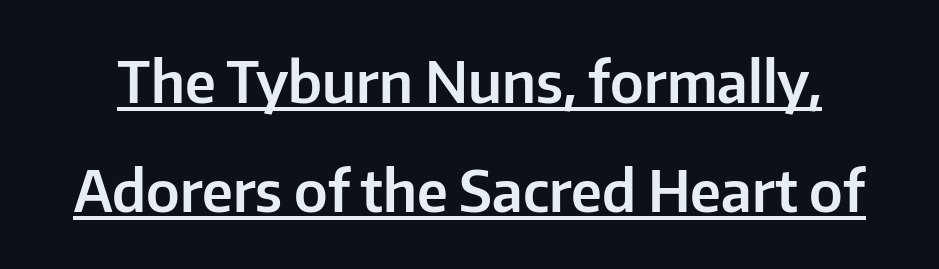
{"serif": "no", "italic": "no", "width": "normal", "stroke_contrast": "low", "x_height": "medium", "monospaced": "no", "underline": "yes", "line_spacing": "loose", "line_spacing_ratio": 1.91, "letter_spacing": "normal", "letter_spacing_em": 0.0, "glyph_px": 57}
